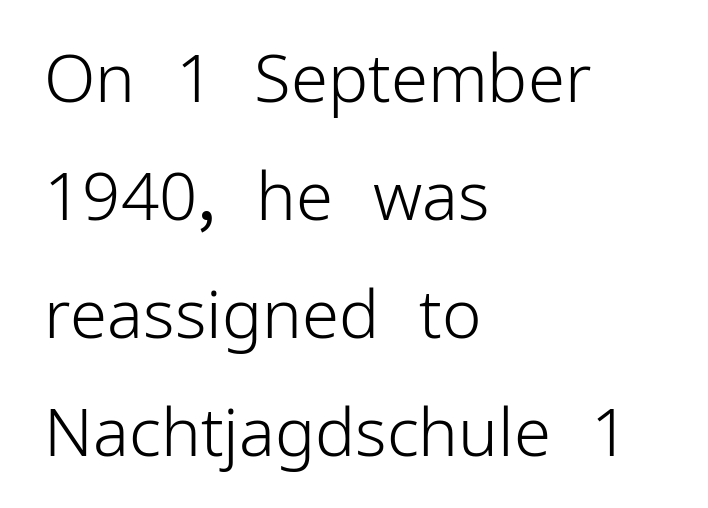
The image shows 67 px light sans-serif type, upright; set left-aligned, line spacing 1.76x, normal letter spacing, not underlined; low stroke contrast and a medium x-height.
